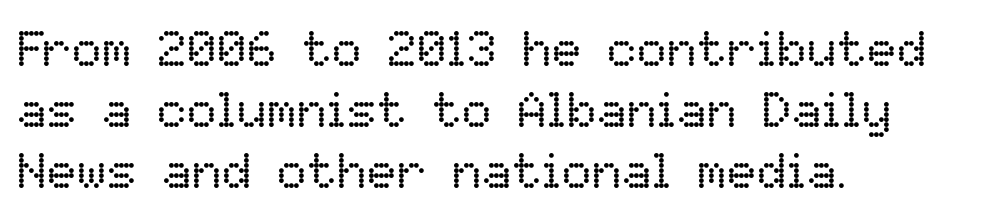
{"italic": "no", "bold": "no", "weight": "regular", "width": "normal", "stroke_contrast": "low", "x_height": "medium", "monospaced": "no", "underline": "no", "align": "left", "line_spacing_ratio": 1.22, "letter_spacing": "normal", "letter_spacing_em": 0.0, "glyph_px": 50}
